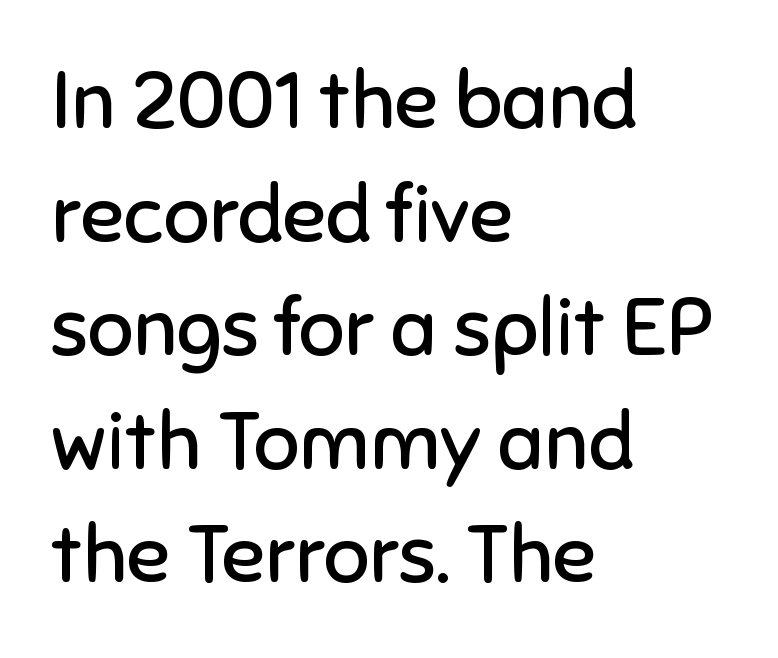
{"serif": "no", "italic": "no", "bold": "no", "weight": "regular", "width": "normal", "stroke_contrast": "low", "x_height": "medium", "monospaced": "no", "underline": "no", "align": "left", "line_spacing": "normal", "line_spacing_ratio": 1.42, "letter_spacing": "normal", "letter_spacing_em": 0.0, "glyph_px": 80}
